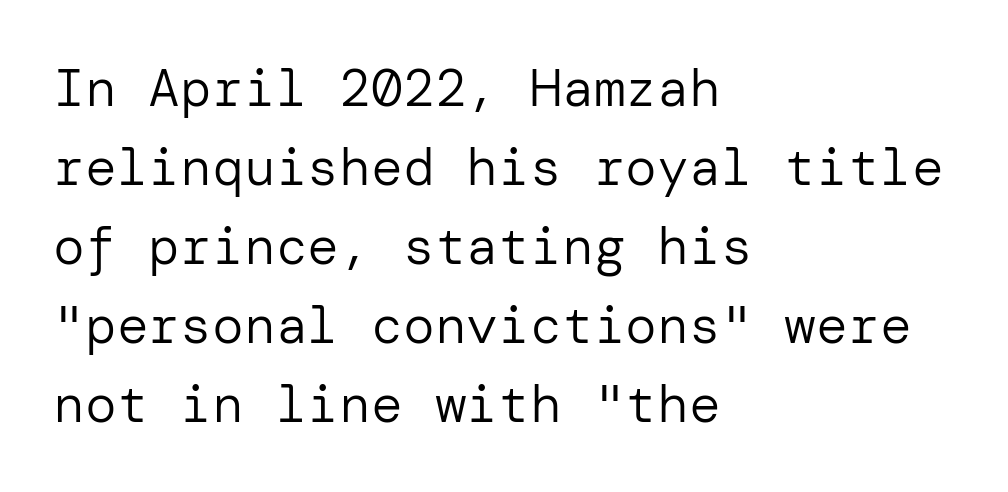
{"serif": "no", "italic": "no", "bold": "no", "weight": "regular", "width": "normal", "stroke_contrast": "low", "x_height": "medium", "underline": "no", "align": "left", "line_spacing": "normal", "line_spacing_ratio": 1.49, "letter_spacing": "normal", "letter_spacing_em": 0.0, "glyph_px": 53}
